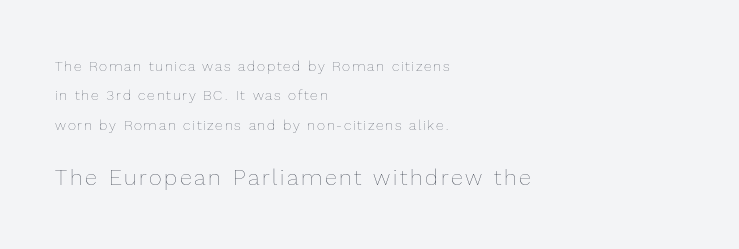
The image shows 22 px text type, upright; set left-aligned, loose line spacing (2.09x), not underlined; the second (bottom) block is 1.57x larger.
